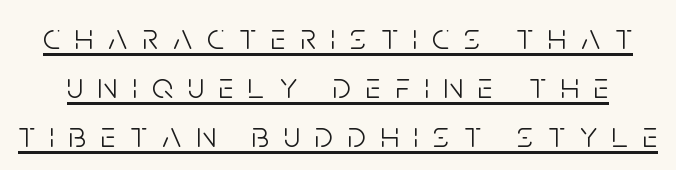
{"serif": "no", "italic": "no", "bold": "no", "weight": "light", "width": "condensed", "stroke_contrast": "low", "x_height": "large", "monospaced": "no", "underline": "yes", "line_spacing": "normal", "line_spacing_ratio": 1.32, "letter_spacing": "wide", "letter_spacing_em": 0.4, "glyph_px": 37}
